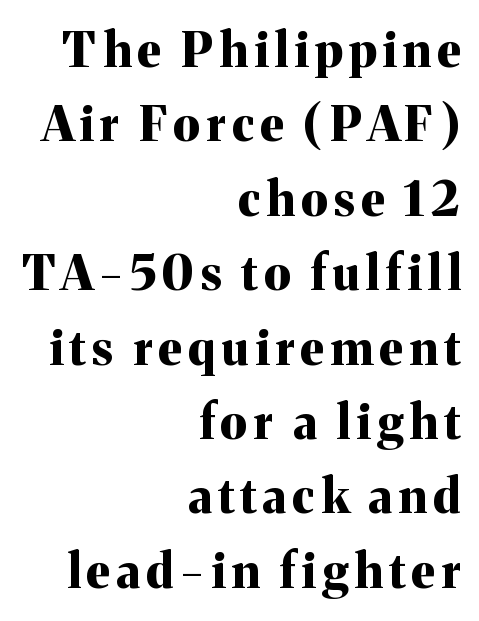
Q: Is the text bold? A: Yes.
Q: Is the text italic (slanted)? A: No, it is upright.
Q: Is the typeface a serif or a sans-serif typeface? A: Serif.
Q: Is the text underlined? A: No.
Q: How is the paragraph aligned? A: Right-aligned.
Q: Is the spacing between lines tight, normal or loose? A: Normal.
Q: Width (condensed, normal, or wide)? A: Normal.
Q: Stroke contrast? A: Medium.
Q: x-height? A: Medium.
Q: Monospaced? A: No.
